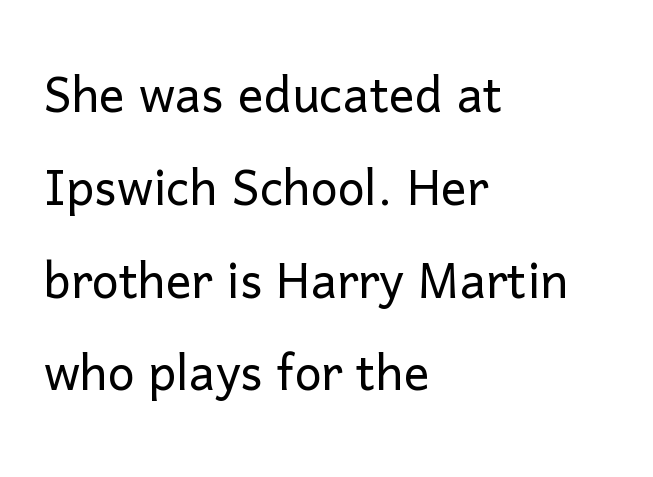
The image shows 64 px light sans-serif type, upright; set left-aligned, normal line spacing (1.45x), normal letter spacing, not underlined; low stroke contrast and a medium x-height.
